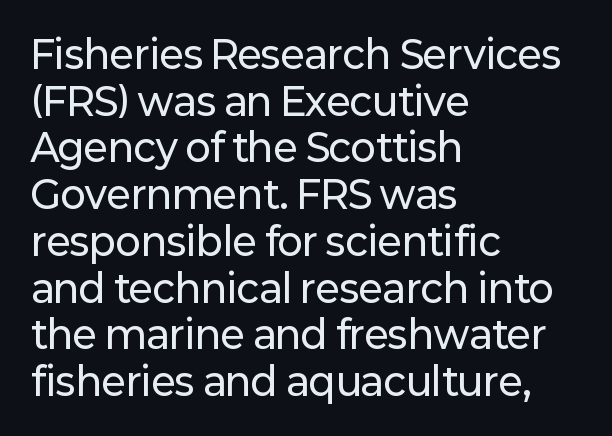
The image shows 38 px sans-serif type, upright; set left-aligned, line spacing 1.23x, normal letter spacing, not underlined; low stroke contrast and a medium x-height.
